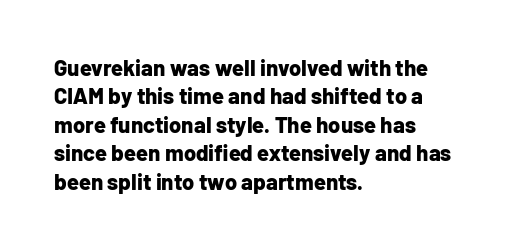
Q: Is the text bold? A: Yes.
Q: Is the text italic (slanted)? A: No, it is upright.
Q: Is the text underlined? A: No.
Q: How is the paragraph aligned? A: Left-aligned.
Q: Is the spacing between letters normal or unusually wide? A: Normal.
Q: Is the spacing between lines tight, normal or loose? A: Normal.
